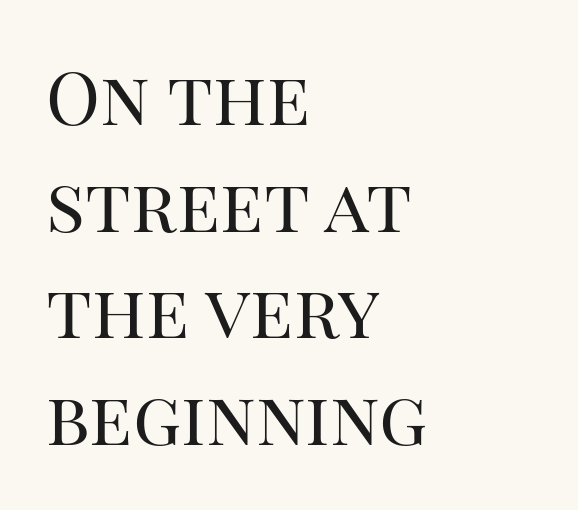
This rendering employs a face with finishing strokes, i.e., a serif. The rows are spaced the way most documents space them. The passage shown is not underscored anywhere. Weight: regular or lighter. This sample has the flowing, uneven cadence of proportional lettering.
